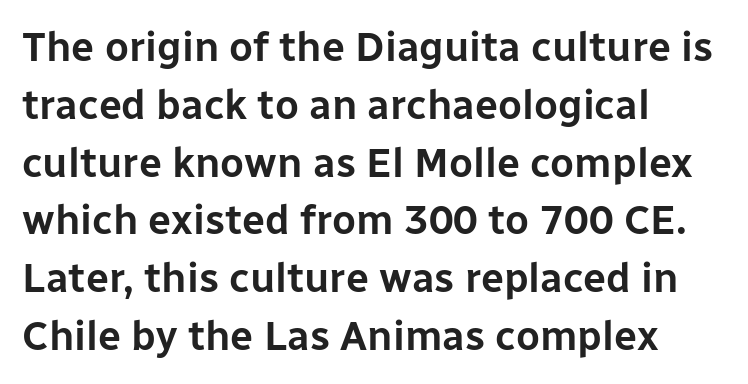
{"serif": "no", "italic": "no", "width": "normal", "stroke_contrast": "low", "x_height": "medium", "monospaced": "no", "underline": "no", "align": "left", "line_spacing": "normal", "line_spacing_ratio": 1.41, "letter_spacing": "normal", "letter_spacing_em": 0.0, "glyph_px": 41}
